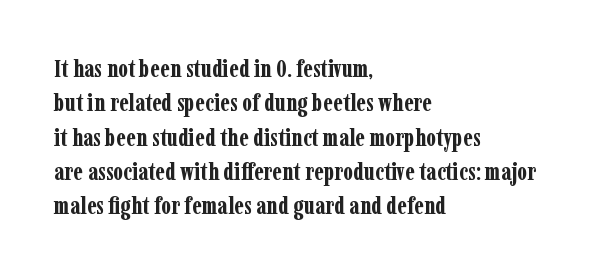
{"italic": "no", "bold": "yes", "underline": "no", "align": "left", "line_spacing": "normal", "line_spacing_ratio": 1.43, "letter_spacing": "normal", "letter_spacing_em": 0.0, "glyph_px": 24}
